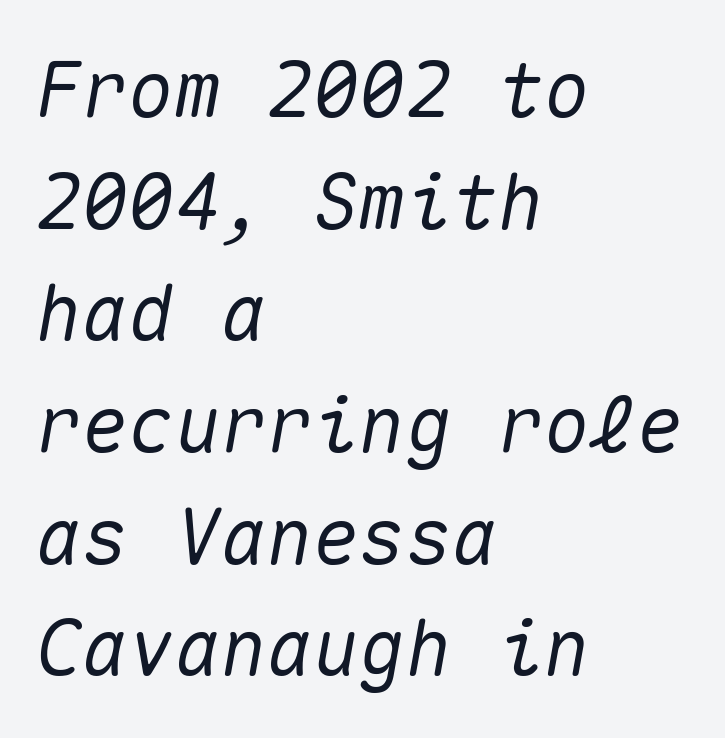
This sample uses an oblique cut, with every glyph tilted off the vertical. What stands out about the letter spacing? Nothing — it is the standard amount. The passage shown is typed in a monospace face where columns stay perfectly aligned. How would I describe the line gaps? Plain and ordinary. The paragraph shown leans on its left margin.
